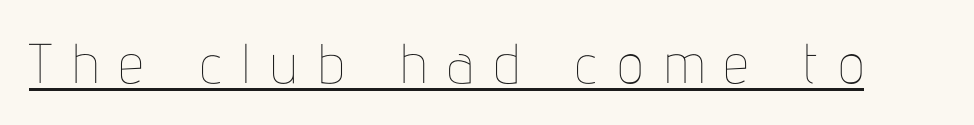
Heaviness? Minimal to ordinary, like unemphasized prose. Italic? Not at all — the glyphs are vertical. Somebody hit Ctrl+U on this one — the words are underlined. Is this a fixed-width face? No — the glyphs have proportional, varying widths.
